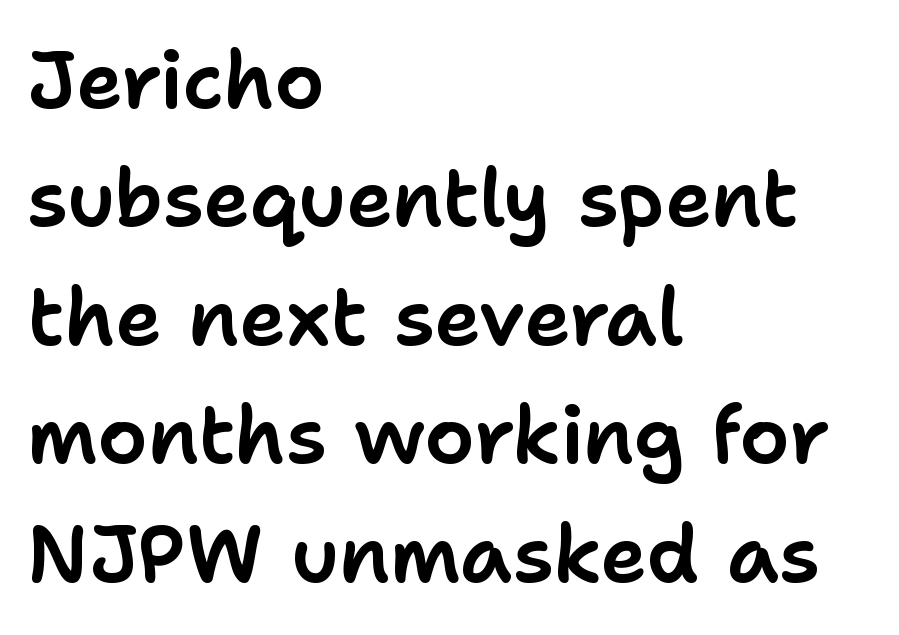
Visually the block forms a straight wall on the left and a jagged coastline on the right. Is there much room between lines? A standard amount, neither cramped nor airy. To sum up the face: it is a sans, with no serifs. Tracking here is standard; glyphs follow each other at the usual distance. Do the letters lean? They stand straight. Any mark beneath the type? The region is blank.
